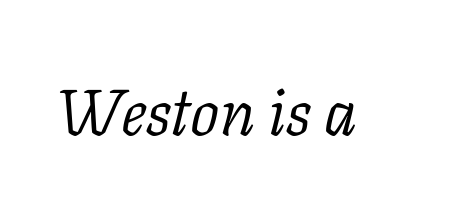
The image shows 65 px light serif type, italic (leaning right); set normal letter spacing, not underlined; low stroke contrast and a medium x-height.
